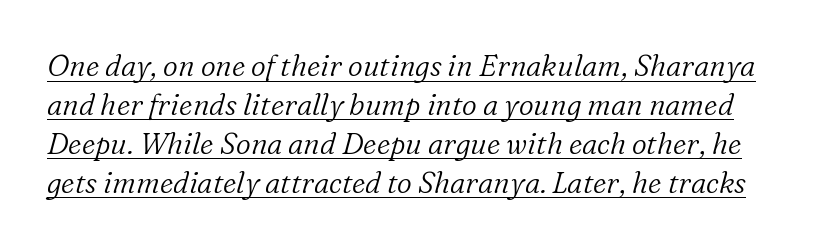
Varying glyph widths throughout — classic text-font behaviour. The strokes carry an ordinary text weight at most. Is this a sans? No — the strokes have serifs. Summary of vertical rhythm: regular, with standard interline spacing. The axis of the letterforms is tilted away from vertical. The letterforms sit shoulder to shoulder at normal distance.
